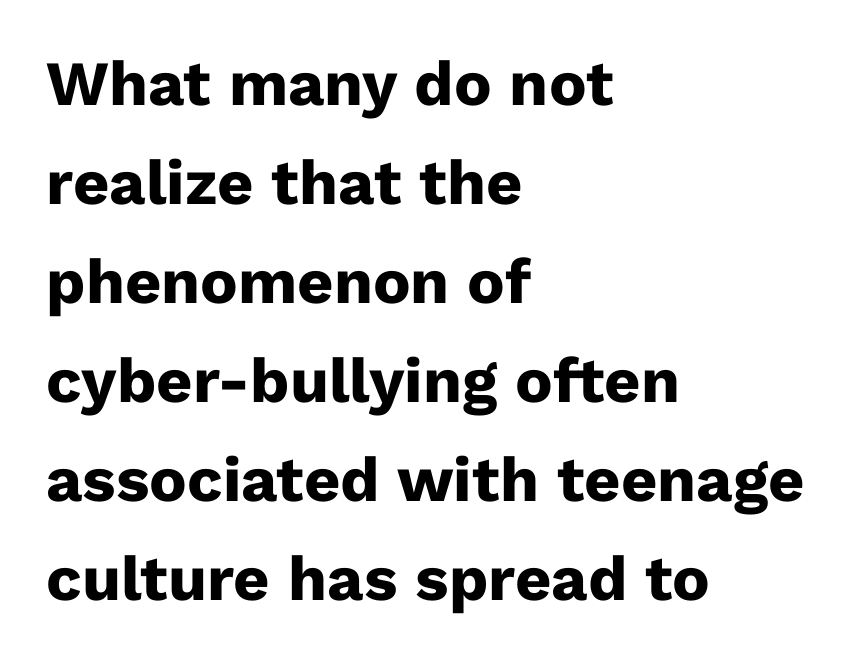
No extra tracking has been applied to these lines. The area under the type is left untouched. Each letter keeps its own natural width here, so spacing adapts to shape. Regarding serifs, this sample does without them. Posture: straight, roman, zero tilt.
